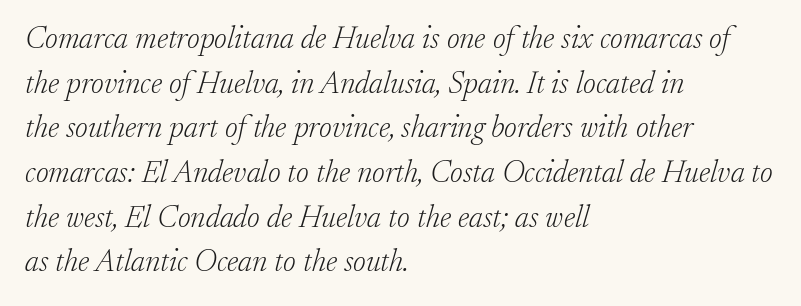
Slant detected: the letters are inclined. Line beginnings align vertically; line endings do not. Regarding leading, the lines here are spaced in the standard way. The gaps between neighbouring characters are ordinary and unremarkable.
